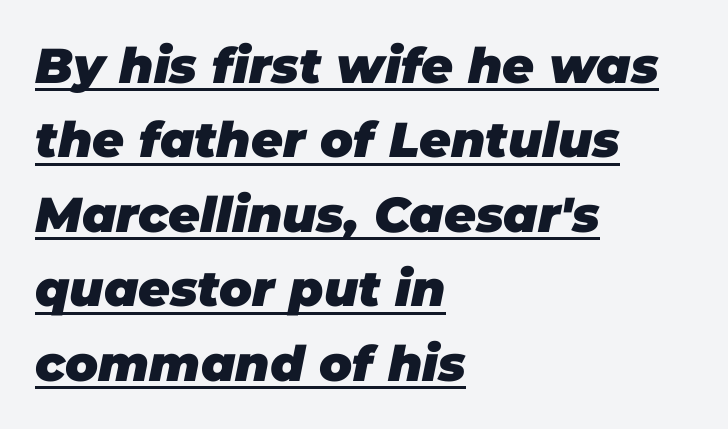
Q: Is the text bold? A: Yes.
Q: Is the text italic (slanted)? A: Yes, it leans right by about 11 degrees.
Q: Is the text underlined? A: Yes.
Q: How is the paragraph aligned? A: Left-aligned.
Q: Is the spacing between letters normal or unusually wide? A: Normal.
Q: Is the spacing between lines tight, normal or loose? A: Normal.
Q: Width (condensed, normal, or wide)? A: Normal.
Q: Stroke contrast? A: Low.
Q: x-height? A: Large.
Q: Monospaced? A: No.
